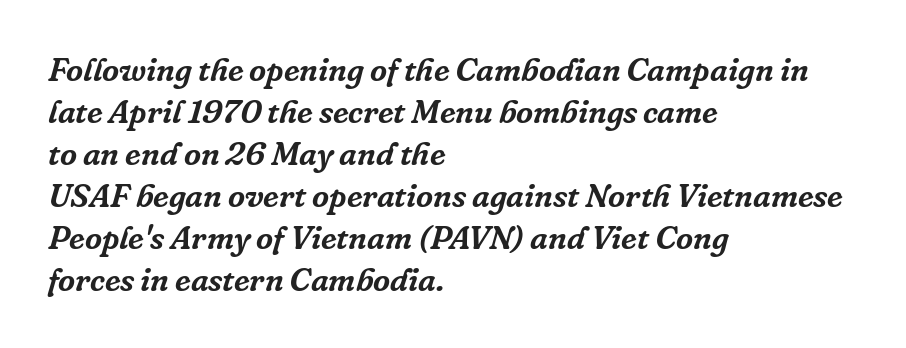
{"serif": "yes", "italic": "yes", "lean": "right", "slant_degrees": 16, "width": "normal", "stroke_contrast": "low", "x_height": "medium", "monospaced": "no", "underline": "no", "align": "left", "line_spacing": "normal", "line_spacing_ratio": 1.27, "letter_spacing": "normal", "letter_spacing_em": 0.0, "glyph_px": 33}
